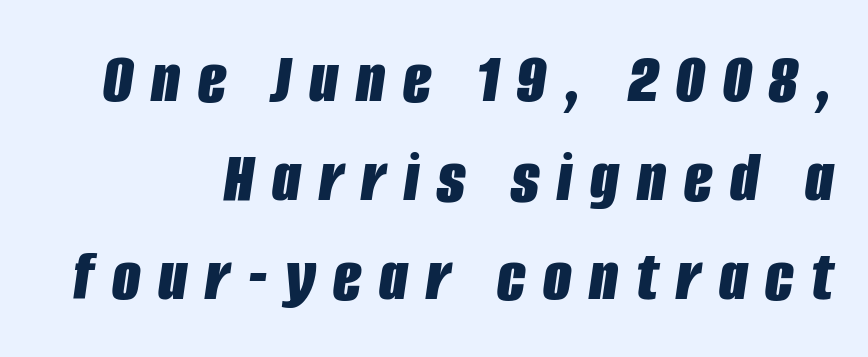
{"italic": "yes", "lean": "right", "slant_degrees": 8, "bold": "yes", "weight": "bold", "width": "condensed", "stroke_contrast": "low", "x_height": "large", "monospaced": "no", "underline": "no", "align": "right", "line_spacing": "normal", "line_spacing_ratio": 1.34, "letter_spacing": "wide", "letter_spacing_em": 0.24, "glyph_px": 74}
